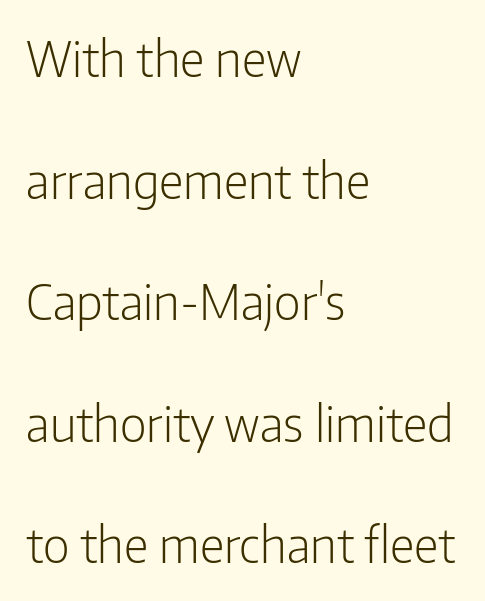
{"serif": "no", "italic": "no", "bold": "no", "weight": "light", "width": "condensed", "stroke_contrast": "low", "x_height": "medium", "monospaced": "no", "underline": "no", "align": "left", "line_spacing": "loose", "line_spacing_ratio": 2.48, "letter_spacing": "normal", "letter_spacing_em": 0.0, "glyph_px": 49}
